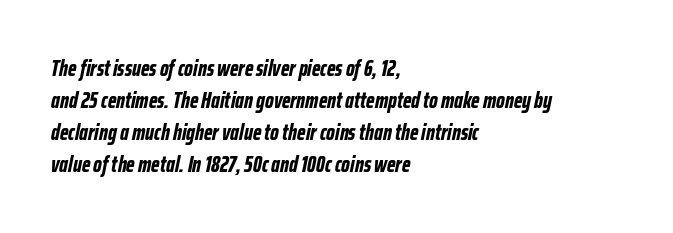
Q: Is the text bold? A: Yes.
Q: Is the text italic (slanted)? A: Yes, it leans right by about 12 degrees.
Q: Is the text underlined? A: No.
Q: How is the paragraph aligned? A: Left-aligned.
Q: Is the spacing between letters normal or unusually wide? A: Normal.
Q: Is the spacing between lines tight, normal or loose? A: Normal.
